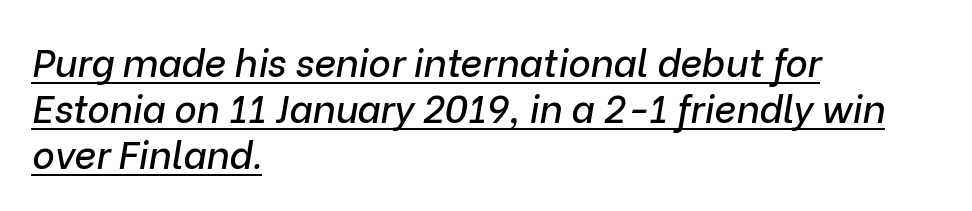
{"italic": "yes", "lean": "right", "slant_degrees": 9, "width": "normal", "stroke_contrast": "low", "x_height": "medium", "monospaced": "no", "underline": "yes", "align": "left", "line_spacing_ratio": 1.21, "letter_spacing": "normal", "letter_spacing_em": 0.0, "glyph_px": 38}
